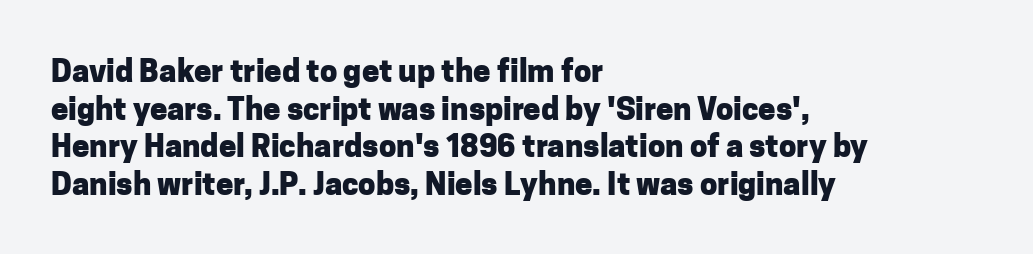
{"serif": "no", "italic": "no", "bold": "yes", "weight": "heavy", "width": "normal", "stroke_contrast": "low", "x_height": "medium", "monospaced": "no", "underline": "no", "align": "left", "line_spacing_ratio": 1.21, "letter_spacing": "normal", "letter_spacing_em": 0.0, "glyph_px": 31}
